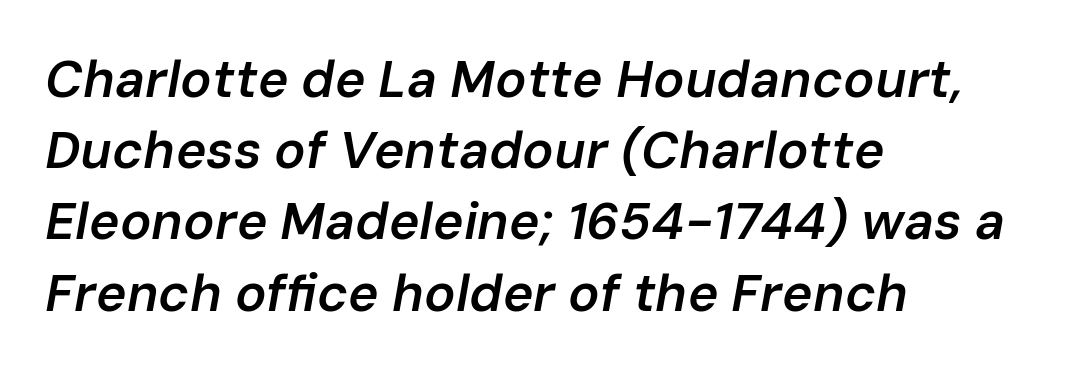
Here the designer chose a conventional face with non-uniform glyph widths. In terms of letterspacing, this is plain default setting. Quick note: interline space is typical. The setting favours the left margin, as ordinary paragraphs usually do. You can tell it's italic because the verticals aren't actually vertical.
